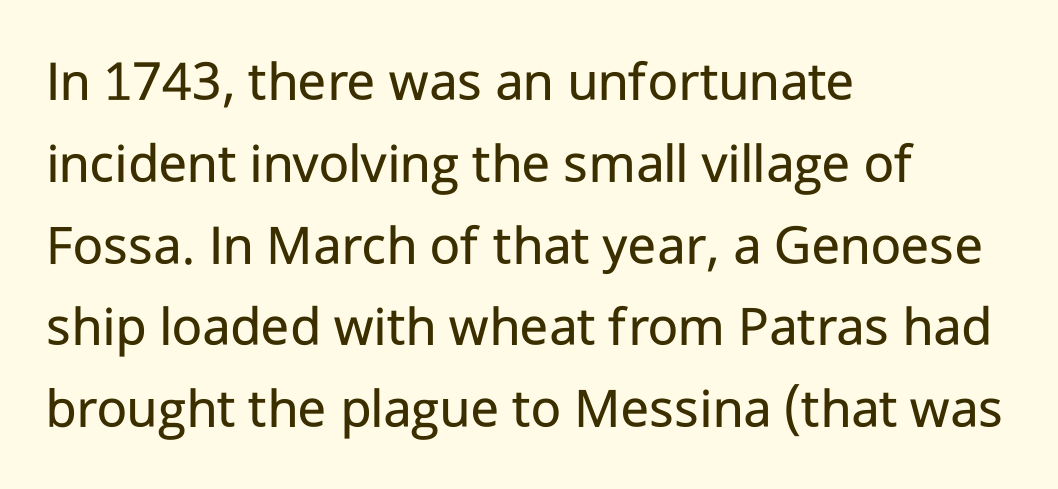
Only glyphs here, with clear space below each row. A typesetter would mark this as roman, not italic. The characters display no serif detailing; their extremities are plain. Counters stay open thanks to moderate or lighter strokes.
